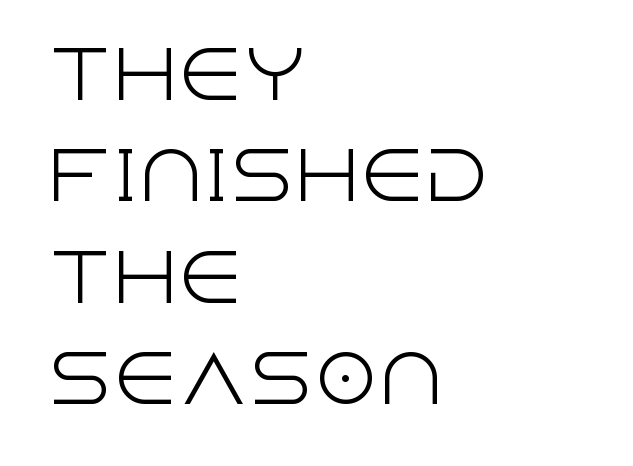
{"serif": "no", "italic": "no", "bold": "no", "weight": "light", "width": "normal", "x_height": "large", "monospaced": "no", "underline": "no", "align": "left", "line_spacing": "normal", "line_spacing_ratio": 1.56, "letter_spacing": "normal", "letter_spacing_em": 0.0, "glyph_px": 65}
